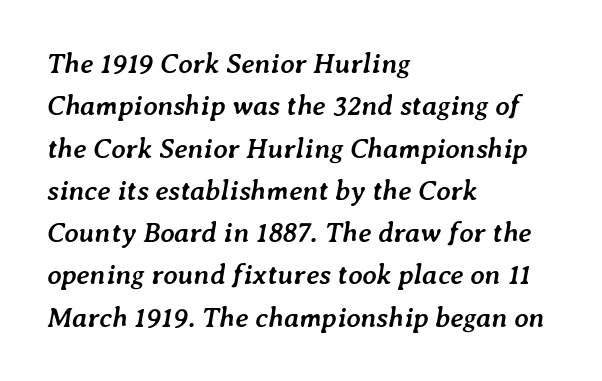
The image shows 28 px semibold type, italic (leaning right); set left-aligned, normal line spacing (1.51x), normal letter spacing, not underlined; low stroke contrast and a medium x-height.
